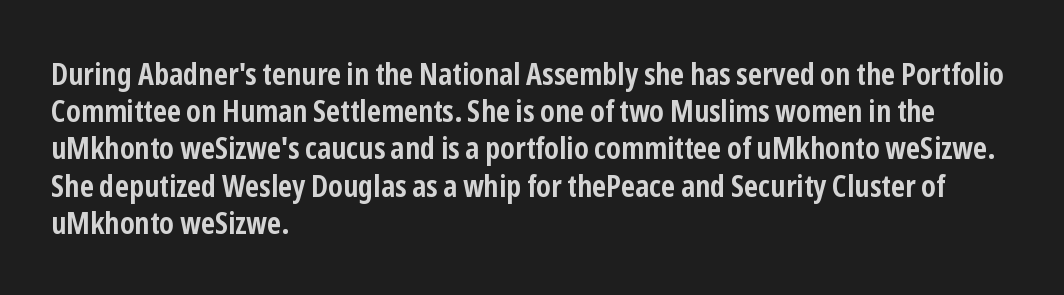
The image shows 31 px semibold, condensed sans-serif type, upright; set left-aligned, line spacing 1.2x, normal letter spacing, not underlined; low stroke contrast and a medium x-height.
